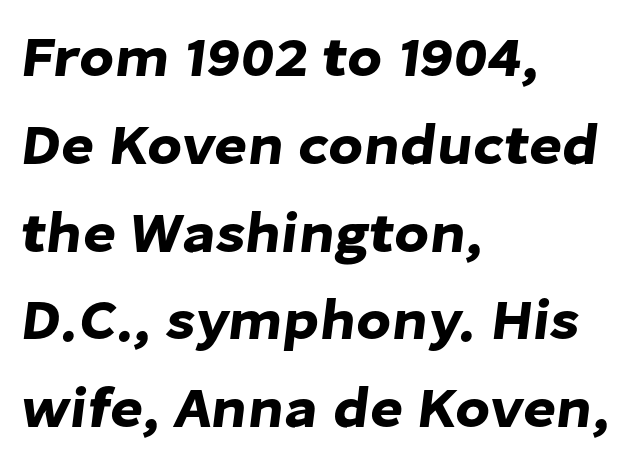
These lines are composed in type without serifs. No extra tracking has been applied to these lines. Line beginnings align vertically; line endings do not. Each letter keeps its own natural width here, so spacing adapts to shape. The line-height multiplier appears to be the usual default.
